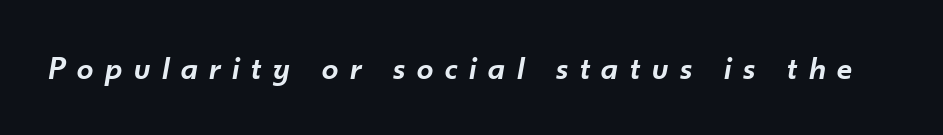
Look at the tracking — it's clearly loosened, letters drifting apart. These lines carry some extra weight — a demibold, not a full bold. Each row of text sits above clean, open space. Each letter keeps its own natural width here, so spacing adapts to shape. Emphasis-style slanted type is in use.
